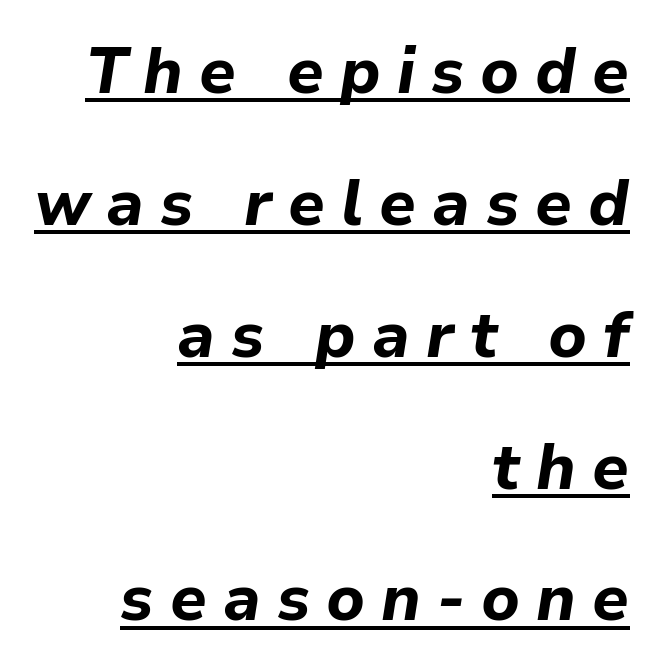
Each line ends at the same right margin while the left side varies. The face used here is proportionally spaced, like ordinary book or web type. This sample uses expanded letter spacing, leaving extra air between glyphs. Each new line begins a long way beneath the previous one. You can tell it's italic because the verticals aren't actually vertical.
